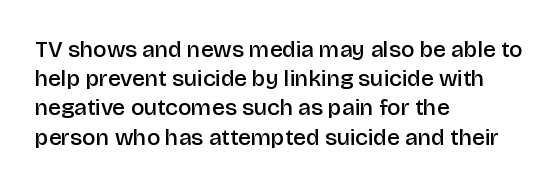
Every row of glyphs begins at an identical x-position on the left. Quick note: not italic, upright. A typesetter would call this zero additional tracking. Check under the words: just untouched page.
